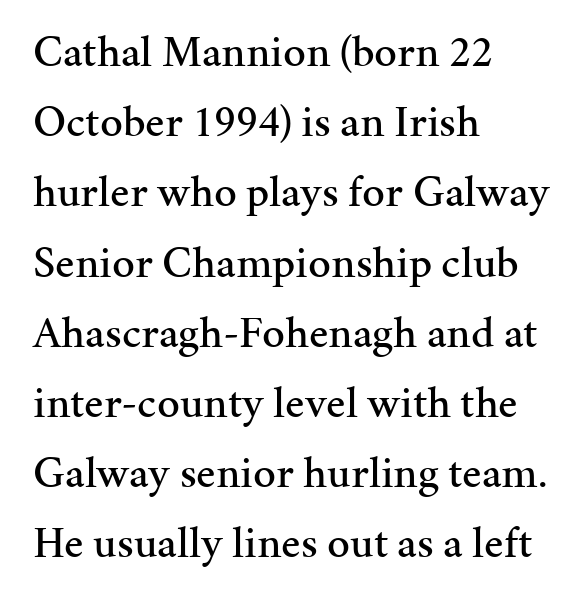
The image shows 45 px serif type, upright; set left-aligned, normal line spacing (1.56x), normal letter spacing, not underlined; medium stroke contrast and a medium x-height.
